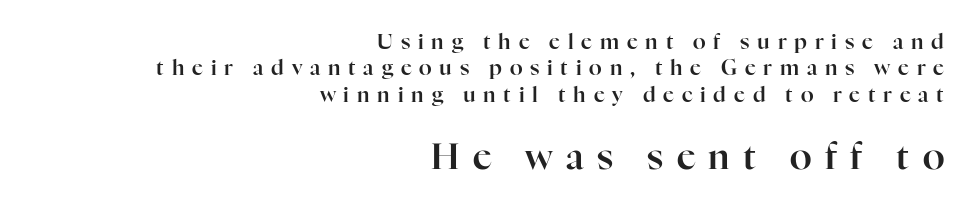
Whoever set this chose a conventional vertical rhythm. The face used here is proportionally spaced, like ordinary book or web type. These lines are set flush right with a ragged left edge. Is this a sans? No — the strokes have serifs. The zone under the glyphs is completely vacant. Italic: no, the glyphs are upright roman.
